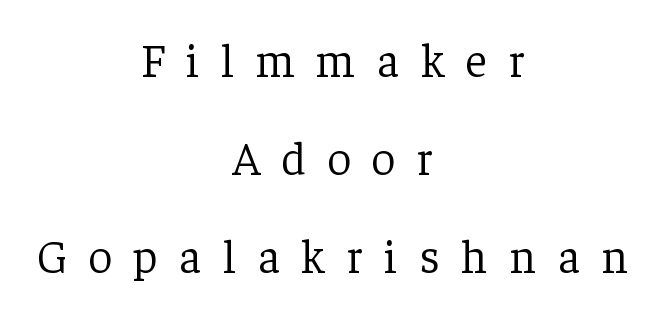
Stems here are at most as thick as an everyday book face. The typeface chosen for these lines features serifs. Interline gaps are noticeably wide in this sample. The type sits square on the baseline with zero lean. Character widths vary here, with narrow letters taking less room than wide ones. Display-style spreading of the glyphs; the letterfit is very open.
